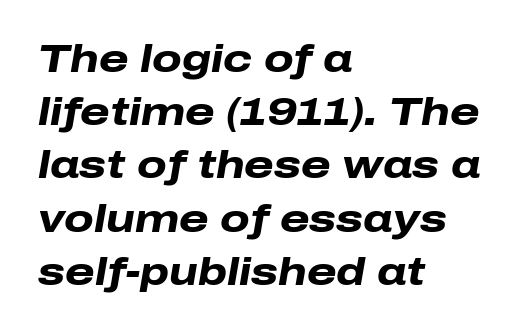
The rag falls on the right side of this text block. Looks like regular typesetting: each glyph gets only the width it needs. A full-strength bold gives these letters their thick strokes. One glance says typical: line gaps are just what's usual. The text carries the slant typical of an italic or oblique font. Rule under the text: the space is simply empty.
